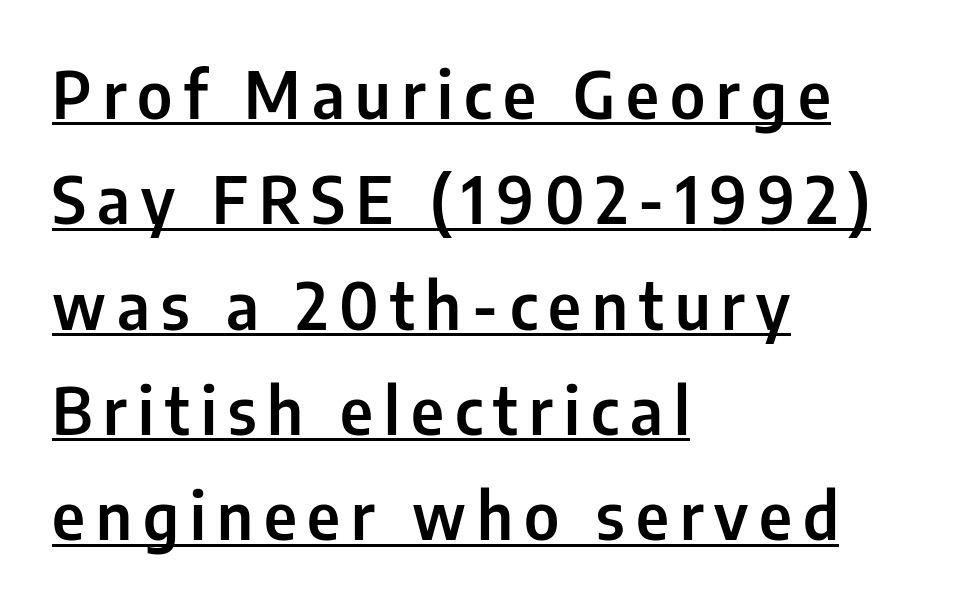
{"serif": "no", "italic": "no", "width": "condensed", "stroke_contrast": "low", "x_height": "medium", "monospaced": "no", "underline": "yes", "align": "left", "line_spacing": "normal", "line_spacing_ratio": 1.62, "glyph_px": 65}
